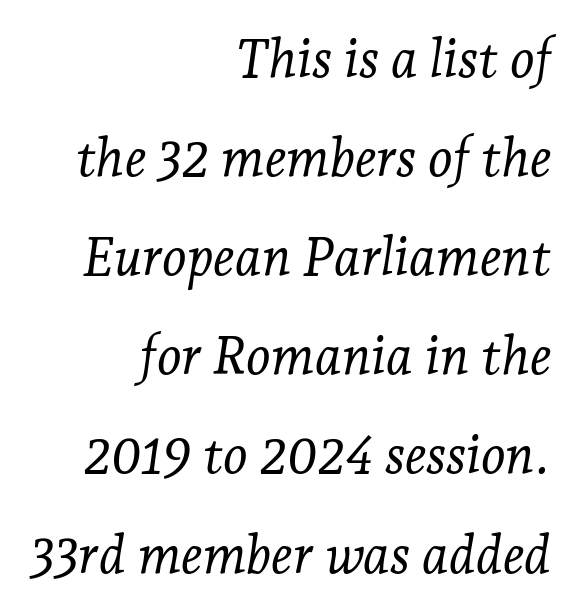
Q: Is the text bold? A: No.
Q: Is the text italic (slanted)? A: Yes, it leans right by about 7 degrees.
Q: Is the typeface a serif or a sans-serif typeface? A: Serif.
Q: Is the text underlined? A: No.
Q: How is the paragraph aligned? A: Right-aligned.
Q: Is the spacing between letters normal or unusually wide? A: Normal.
Q: Width (condensed, normal, or wide)? A: Normal.
Q: Stroke contrast? A: Low.
Q: x-height? A: Medium.
Q: Monospaced? A: No.
